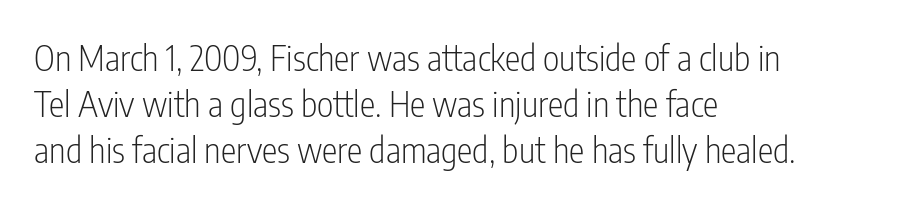
This reads as an unemphasized weight, regular at the heaviest. Underline: absent. Is the letter spacing exaggerated? No — it looks like the ordinary default. Layout note: lines flush left. Nope, not italic — everything's standing straight. Classification — sans serif.
